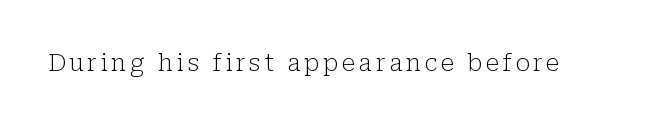
The image shows 24 px text type, upright; set not underlined.
